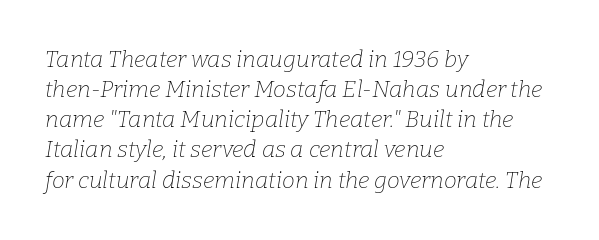
The image shows 23 px text type, italic (leaning right); set left-aligned, normal line spacing (1.31x), normal letter spacing, not underlined.
